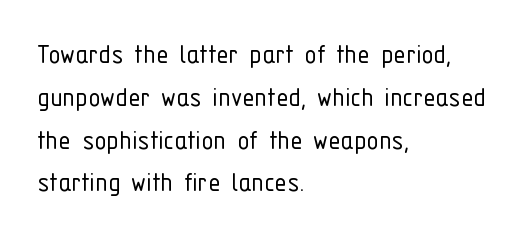
Q: Is the text bold? A: No.
Q: Is the text italic (slanted)? A: No, it is upright.
Q: Is the typeface a serif or a sans-serif typeface? A: Sans-serif.
Q: Is the text underlined? A: No.
Q: How is the paragraph aligned? A: Left-aligned.
Q: Is the spacing between letters normal or unusually wide? A: Normal.
Q: Is the spacing between lines tight, normal or loose? A: Normal.
Q: Width (condensed, normal, or wide)? A: Condensed.
Q: Stroke contrast? A: Low.
Q: x-height? A: Medium.
Q: Monospaced? A: No.
